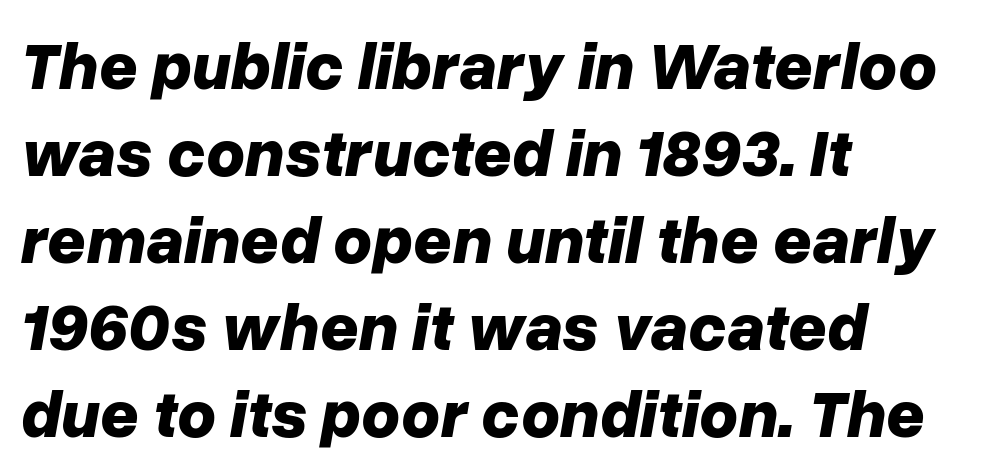
The image shows 67 px bold type, italic (leaning right); set left-aligned, normal line spacing (1.3x), normal letter spacing, not underlined; low stroke contrast and a medium x-height.
